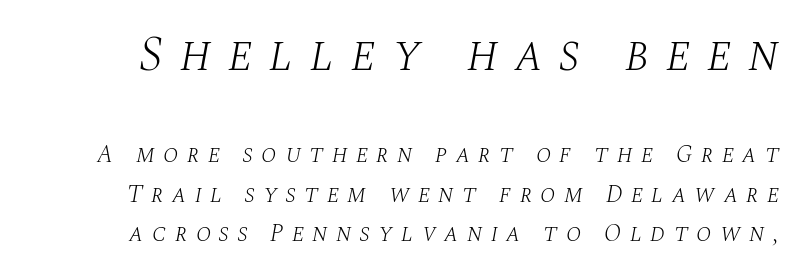
If you measured baseline to baseline, you'd find a middling distance. The strokes are not fattened; the text isn't bold. Each letter keeps its own natural width here, so spacing adapts to shape. Between one letter and the next there's a generous, obvious gap. Character size in the leading block exceeds that of the trailing block.
